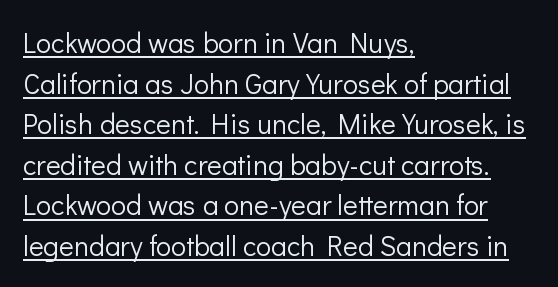
{"serif": "no", "italic": "no", "bold": "no", "weight": "light", "width": "normal", "stroke_contrast": "low", "x_height": "medium", "monospaced": "no", "underline": "yes", "align": "left", "line_spacing": "normal", "line_spacing_ratio": 1.45, "letter_spacing": "normal", "letter_spacing_em": 0.0, "glyph_px": 28}
